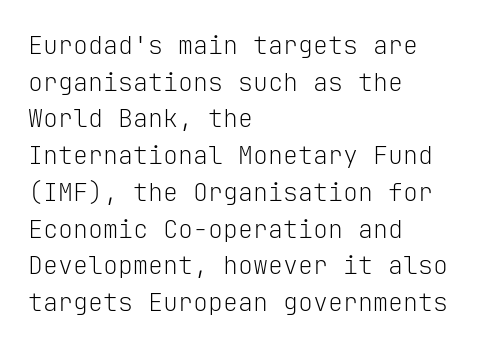
Weight: in the light-to-regular range. In CSS terms this would be text-align: left. The letters stand straight up with perfectly vertical stems. Each new line begins a customary step beneath the previous one. Characters follow at the spacing the type designer built in.
